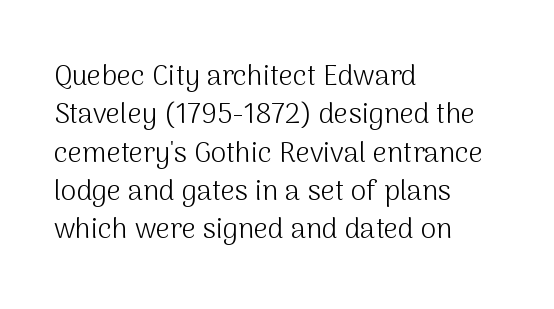
Q: Is the text bold? A: No.
Q: Is the text italic (slanted)? A: No, it is upright.
Q: Is the typeface a serif or a sans-serif typeface? A: Sans-serif.
Q: Is the text underlined? A: No.
Q: How is the paragraph aligned? A: Left-aligned.
Q: Is the spacing between letters normal or unusually wide? A: Normal.
Q: Is the spacing between lines tight, normal or loose? A: Normal.
Q: Width (condensed, normal, or wide)? A: Normal.
Q: Stroke contrast? A: Medium.
Q: x-height? A: Medium.
Q: Monospaced? A: No.
